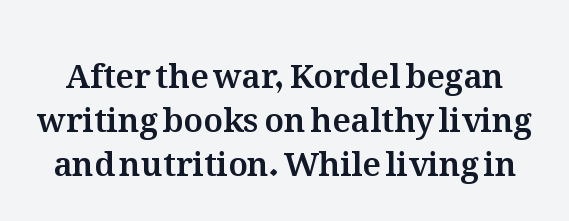
{"italic": "no", "width": "normal", "stroke_contrast": "medium", "x_height": "medium", "monospaced": "no", "underline": "no", "line_spacing": "normal", "line_spacing_ratio": 1.33, "letter_spacing": "normal", "letter_spacing_em": 0.0, "glyph_px": 33}
